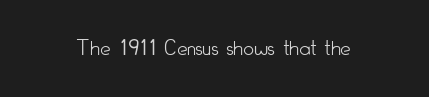
Q: Is the text bold? A: No.
Q: Is the text italic (slanted)? A: No, it is upright.
Q: Is the text underlined? A: No.
Q: Is the spacing between letters normal or unusually wide? A: Normal.
